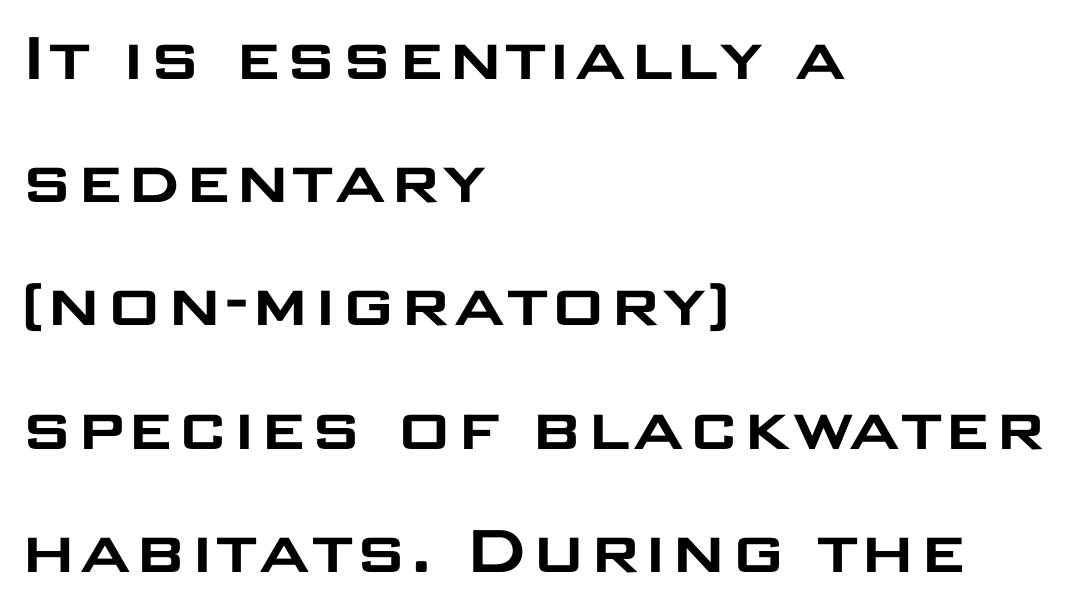
Q: Is the text italic (slanted)? A: No, it is upright.
Q: Is the typeface a serif or a sans-serif typeface? A: Sans-serif.
Q: Is the text underlined? A: No.
Q: How is the paragraph aligned? A: Left-aligned.
Q: Is the spacing between letters normal or unusually wide? A: Normal.
Q: Is the spacing between lines tight, normal or loose? A: Normal.
Q: Width (condensed, normal, or wide)? A: Wide.
Q: Stroke contrast? A: Low.
Q: x-height? A: Large.
Q: Monospaced? A: No.
